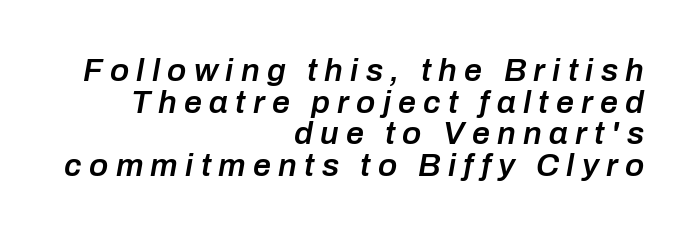
Q: Is the text bold? A: Semi-bold.
Q: Is the text italic (slanted)? A: Yes, it leans right by about 10 degrees.
Q: Is the text underlined? A: No.
Q: How is the paragraph aligned? A: Right-aligned.
Q: Is the spacing between letters normal or unusually wide? A: Unusually wide.
Q: Is the spacing between lines tight, normal or loose? A: Tight.
Q: Width (condensed, normal, or wide)? A: Normal.
Q: Stroke contrast? A: Low.
Q: x-height? A: Medium.
Q: Monospaced? A: No.
